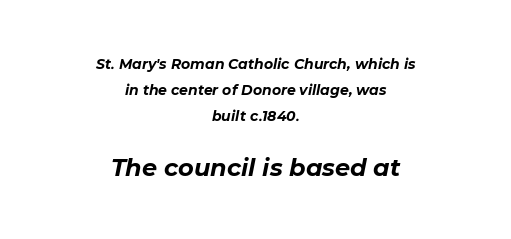
{"italic": "yes", "lean": "right", "slant_degrees": 11, "bold": "yes", "underline": "no", "align": "center", "line_spacing_ratio": 1.86, "letter_spacing": "normal", "letter_spacing_em": 0.0, "larger_block": "second", "size_ratio": 1.71, "glyph_px": 24}
